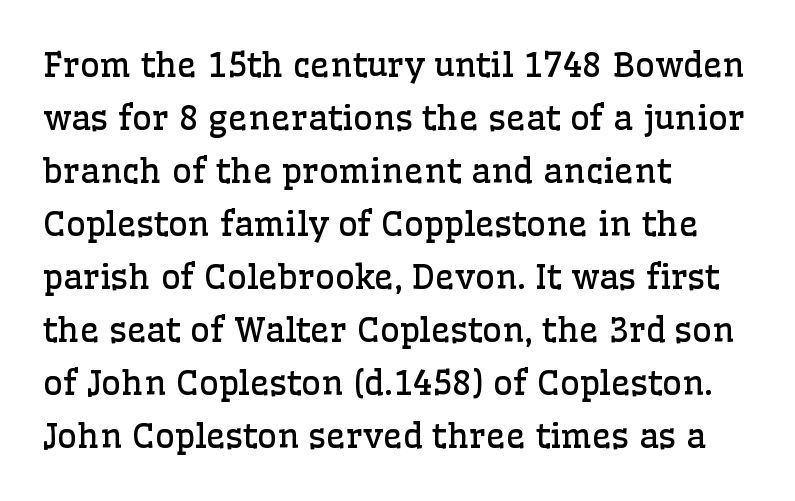
The image shows 34 px regular-weight serif type, upright; set left-aligned, normal line spacing (1.56x), normal letter spacing, not underlined; low stroke contrast and a medium x-height.
